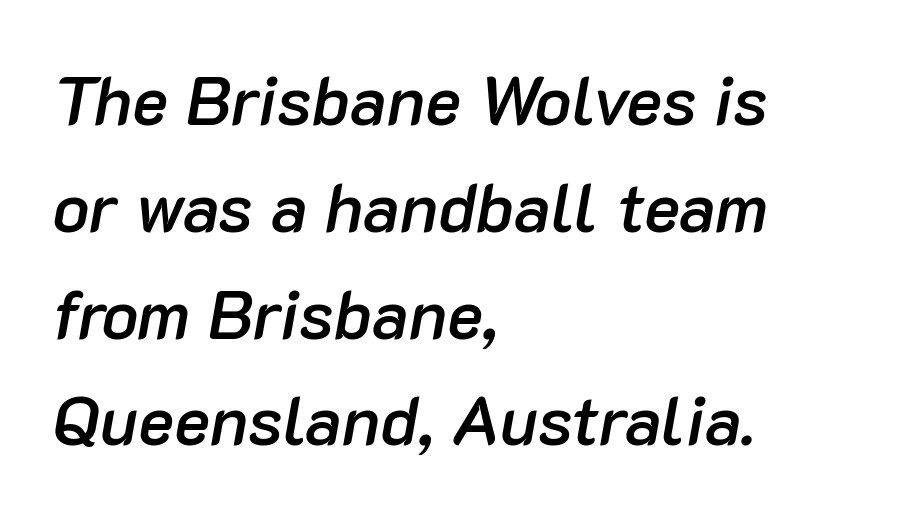
{"italic": "yes", "lean": "right", "slant_degrees": 10, "bold": "semi", "weight": "semibold", "width": "normal", "stroke_contrast": "low", "x_height": "medium", "monospaced": "no", "underline": "no", "align": "left", "line_spacing": "normal", "line_spacing_ratio": 1.57, "letter_spacing": "normal", "letter_spacing_em": 0.0, "glyph_px": 68}
